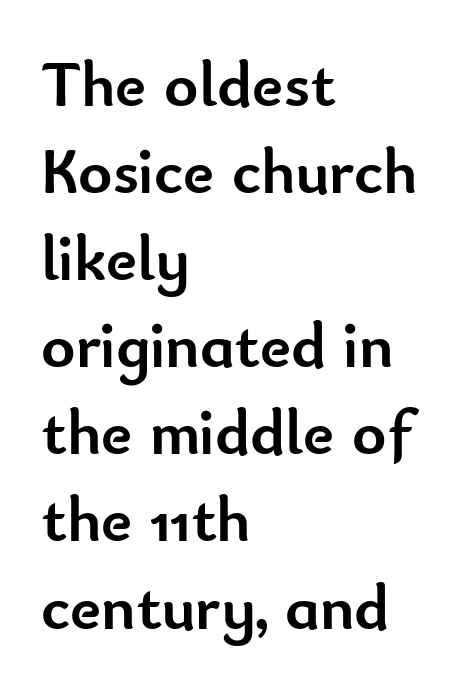
{"serif": "no", "italic": "no", "bold": "yes", "weight": "semibold", "width": "normal", "stroke_contrast": "low", "x_height": "small", "monospaced": "no", "underline": "no", "align": "left", "line_spacing": "normal", "line_spacing_ratio": 1.34, "letter_spacing": "normal", "letter_spacing_em": 0.0, "glyph_px": 65}
